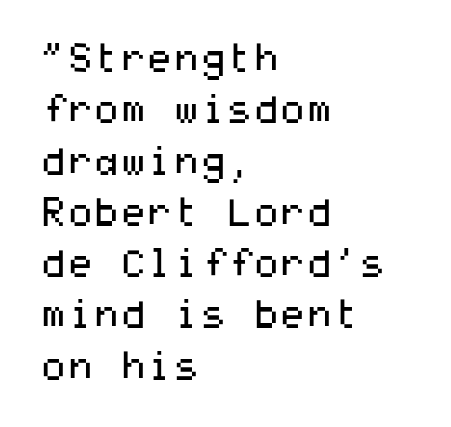
Q: Is the text bold? A: No.
Q: Is the text italic (slanted)? A: No, it is upright.
Q: Is the typeface a serif or a sans-serif typeface? A: Sans-serif.
Q: Is the text underlined? A: No.
Q: How is the paragraph aligned? A: Left-aligned.
Q: Is the spacing between letters normal or unusually wide? A: Normal.
Q: Is the spacing between lines tight, normal or loose? A: Normal.
Q: Width (condensed, normal, or wide)? A: Wide.
Q: Stroke contrast? A: Medium.
Q: x-height? A: Medium.
